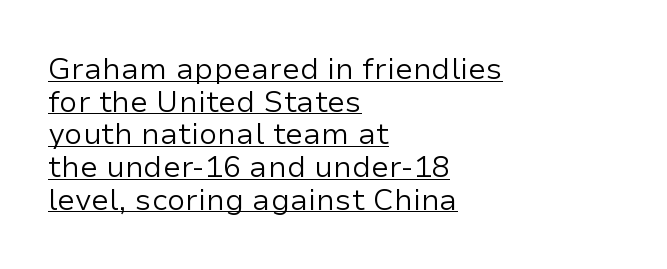
These lines are composed in type without serifs. Proportional: the letters do not fall into vertical columns. Words appear dense and cohesive because spacing is normal. One glance says dense: line gaps are narrower than usual. The characters are drawn with everyday or finer stroke widths. Left-aligned paragraph, ragged on the right.
